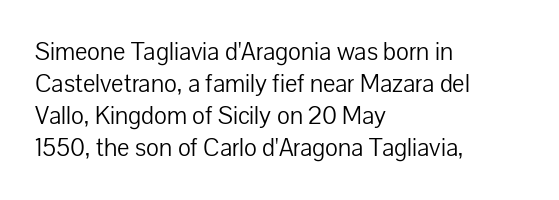
The passage shown is not underscored anywhere. Words appear dense and cohesive because spacing is normal. Alignment: flush left. Unlike italic type, these characters show no tilt at all.
